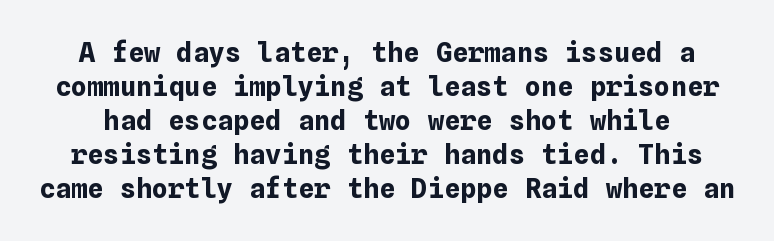
The image shows 27 px bold type, upright; set normal line spacing (1.26x), normal letter spacing, not underlined.
